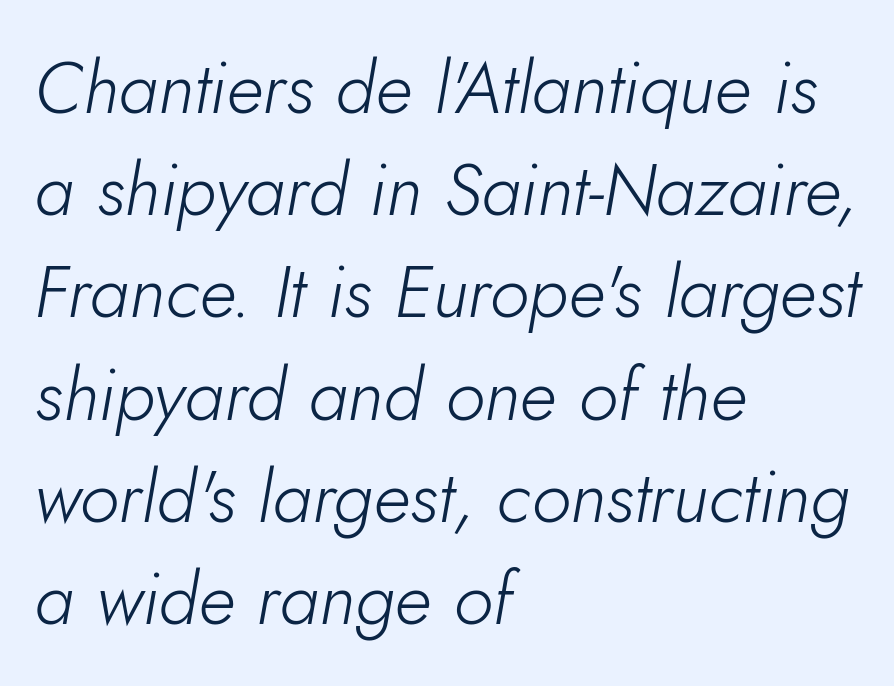
{"italic": "yes", "lean": "right", "slant_degrees": 10, "bold": "no", "weight": "light", "width": "normal", "stroke_contrast": "low", "x_height": "small", "monospaced": "no", "underline": "no", "align": "left", "line_spacing": "normal", "line_spacing_ratio": 1.4, "letter_spacing": "normal", "letter_spacing_em": 0.0, "glyph_px": 73}
